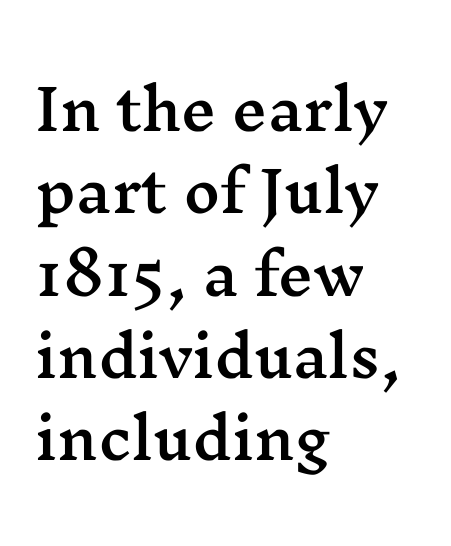
Does extra space separate the letters? No, they use regular spacing. What's the leading like? Ordinary, nothing unusual. A bare baseline throughout the passage. Does the copy run flush right? No — it runs flush left. Character widths vary here, with narrow letters taking less room than wide ones. Do the letters lean? They stand straight.
